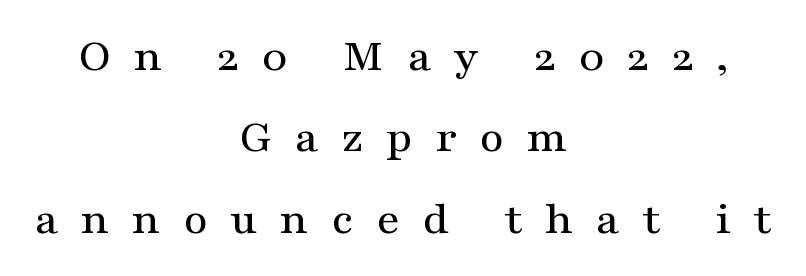
{"serif": "yes", "italic": "no", "width": "wide", "stroke_contrast": "medium", "x_height": "medium", "monospaced": "no", "underline": "no", "align": "center", "line_spacing_ratio": 1.73, "letter_spacing": "wide", "letter_spacing_em": 0.48, "glyph_px": 47}
